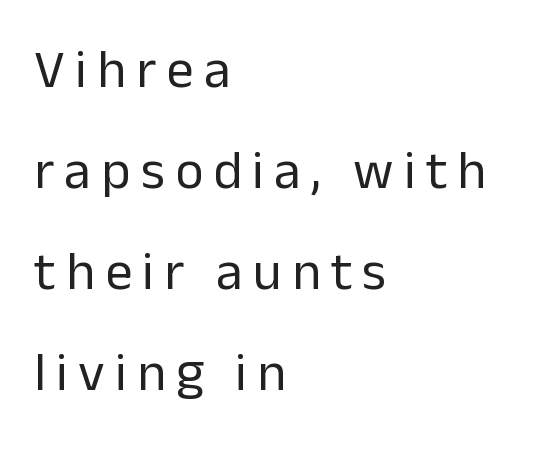
The area under the type is left untouched. You can tell it's not italic because the verticals are truly vertical. Teacher's note: observe the even left margin — that is flush-left alignment. Does the type have serifs? No, each stem ends abruptly. The letters look calm and open, with moderate or lighter stems. Proportional: the letters do not fall into vertical columns.
